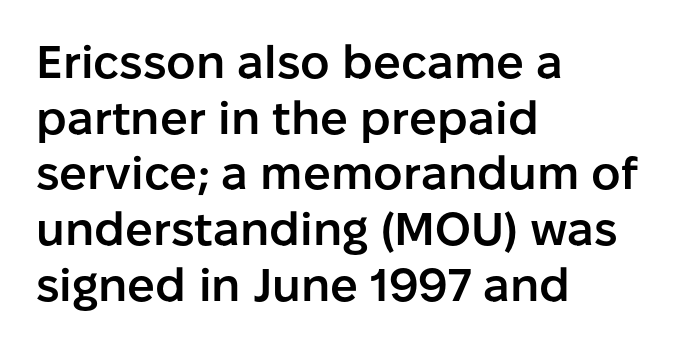
Stems and bowls a touch heavier than normal — semibold. This rendering uses left alignment, leaving the right contour irregular. Words appear dense and cohesive because spacing is normal. I'd call this a sans setting — the letters go barefoot.
